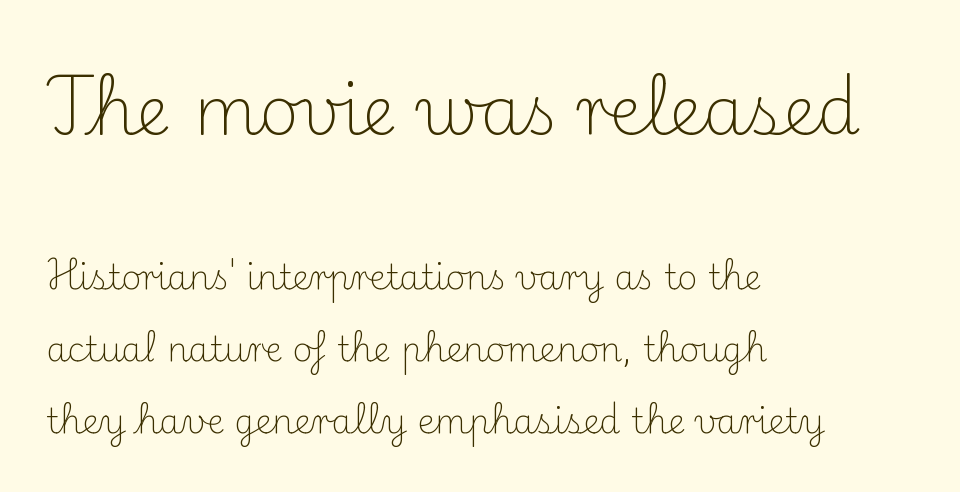
The image shows 68 px light serif type, upright; set left-aligned, loose line spacing (2.12x), normal letter spacing, not underlined; the first (top) block is 2.0x larger; medium stroke contrast and a small x-height.
